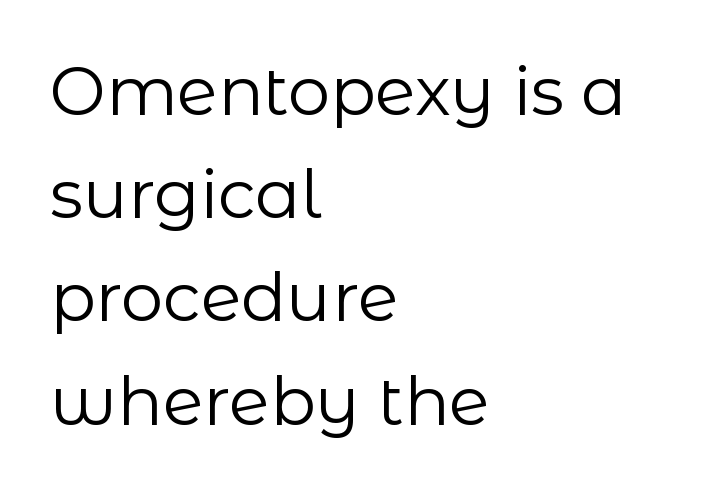
When letters stand straight like this, we call the style roman or upright. Rule under the text: the space is simply empty. A typesetter would call this proportional, since set widths differ per character. Nothing unusual about the tracking: characters are spaced as the font intends. Where is the straight margin? On the left.
